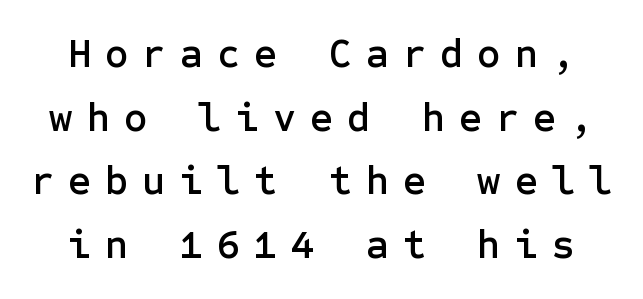
Q: Is the text italic (slanted)? A: No, it is upright.
Q: Is the typeface a serif or a sans-serif typeface? A: Sans-serif.
Q: Is the text underlined? A: No.
Q: Is the spacing between letters normal or unusually wide? A: Unusually wide.
Q: Is the spacing between lines tight, normal or loose? A: Normal.
Q: Width (condensed, normal, or wide)? A: Normal.
Q: Stroke contrast? A: Low.
Q: x-height? A: Medium.
